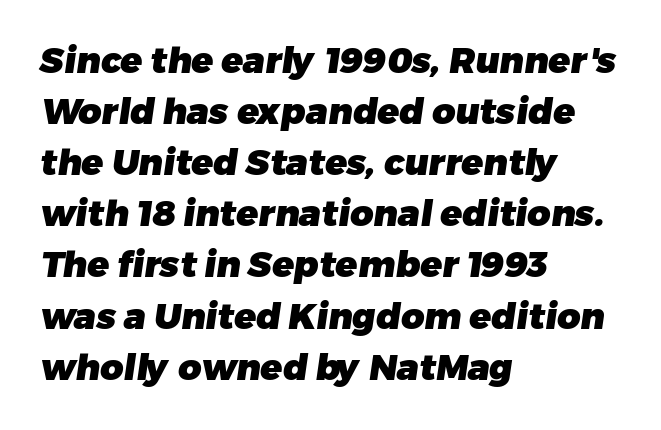
Q: Is the text bold? A: Yes.
Q: Is the typeface a serif or a sans-serif typeface? A: Sans-serif.
Q: Is the text underlined? A: No.
Q: How is the paragraph aligned? A: Left-aligned.
Q: Is the spacing between letters normal or unusually wide? A: Normal.
Q: Is the spacing between lines tight, normal or loose? A: Normal.
Q: Width (condensed, normal, or wide)? A: Normal.
Q: Stroke contrast? A: Low.
Q: x-height? A: Medium.
Q: Monospaced? A: No.
